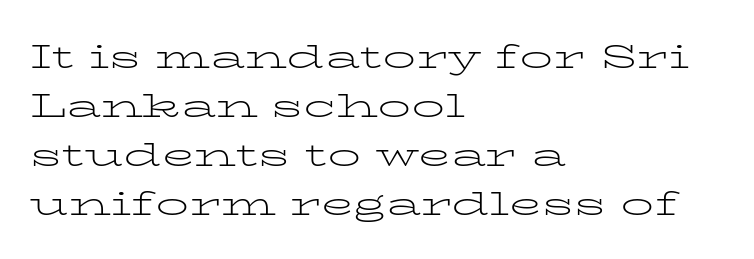
{"serif": "yes", "italic": "no", "bold": "no", "weight": "light", "width": "wide", "stroke_contrast": "low", "x_height": "medium", "monospaced": "no", "underline": "no", "align": "left", "line_spacing": "normal", "line_spacing_ratio": 1.48, "letter_spacing": "normal", "letter_spacing_em": 0.0, "glyph_px": 33}
